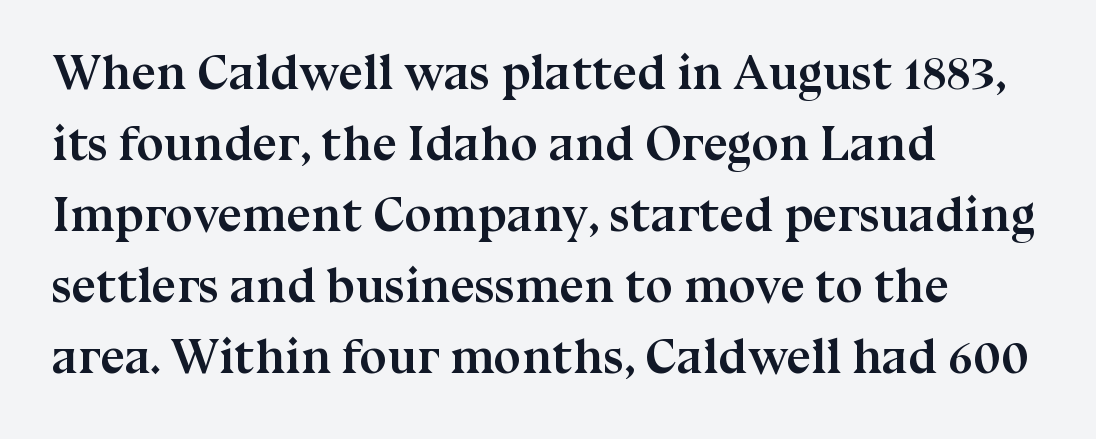
The image shows 49 px semibold serif type, upright; set left-aligned, normal line spacing (1.45x), normal letter spacing, not underlined; medium stroke contrast and a medium x-height.
